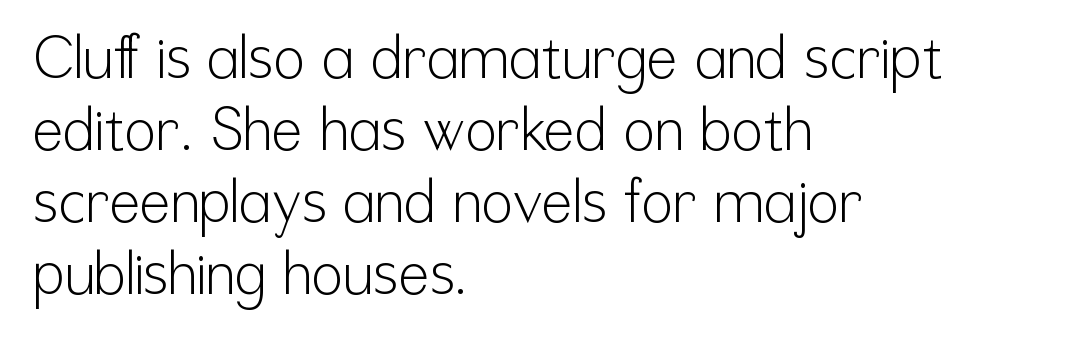
Q: Is the text bold? A: No.
Q: Is the text italic (slanted)? A: No, it is upright.
Q: Is the typeface a serif or a sans-serif typeface? A: Sans-serif.
Q: Is the text underlined? A: No.
Q: How is the paragraph aligned? A: Left-aligned.
Q: Is the spacing between letters normal or unusually wide? A: Normal.
Q: Width (condensed, normal, or wide)? A: Condensed.
Q: Stroke contrast? A: Low.
Q: x-height? A: Medium.
Q: Monospaced? A: No.
